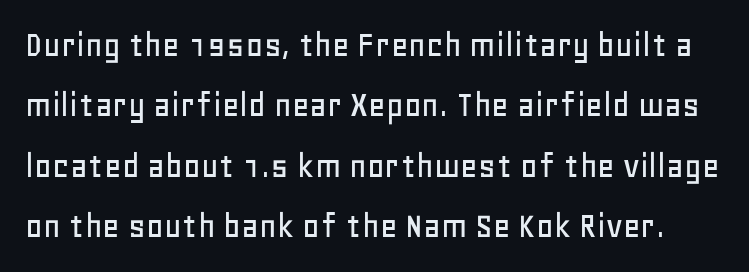
Q: Is the text italic (slanted)? A: No, it is upright.
Q: Is the typeface a serif or a sans-serif typeface? A: Sans-serif.
Q: Is the text underlined? A: No.
Q: Is the spacing between letters normal or unusually wide? A: Normal.
Q: Is the spacing between lines tight, normal or loose? A: Normal.
Q: Width (condensed, normal, or wide)? A: Normal.
Q: Stroke contrast? A: Low.
Q: x-height? A: Large.
Q: Monospaced? A: No.
